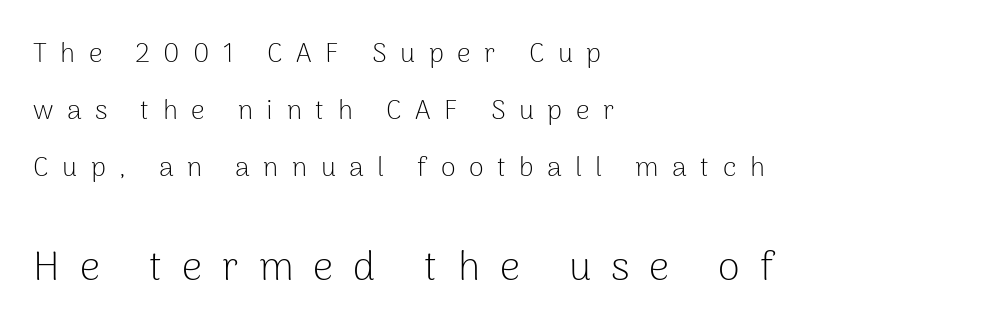
Spacing between characters has been opened up far beyond the box default. Nothing heavy about these letters — not bold at all. Casual observation: everything's shoved over to the left. The block of text is sparse from top to bottom, with ample space between rows. Descenders hang freely into open space.
